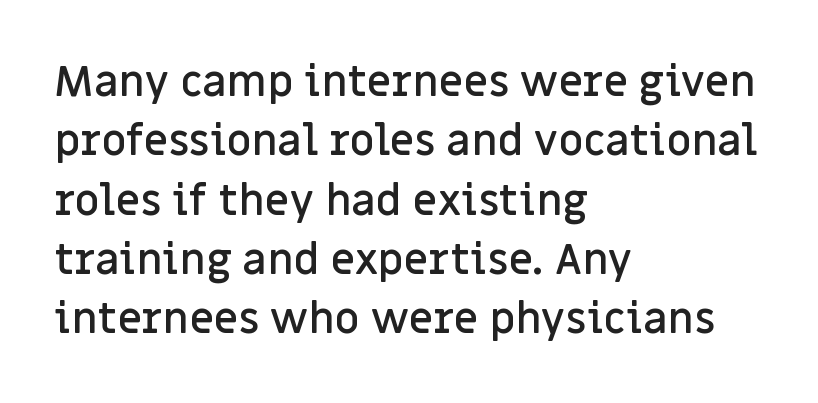
Q: Is the text bold? A: Semi-bold.
Q: Is the text italic (slanted)? A: No, it is upright.
Q: Is the typeface a serif or a sans-serif typeface? A: Sans-serif.
Q: Is the text underlined? A: No.
Q: How is the paragraph aligned? A: Left-aligned.
Q: Is the spacing between letters normal or unusually wide? A: Normal.
Q: Is the spacing between lines tight, normal or loose? A: Normal.
Q: Width (condensed, normal, or wide)? A: Normal.
Q: Stroke contrast? A: Low.
Q: x-height? A: Large.
Q: Monospaced? A: No.
